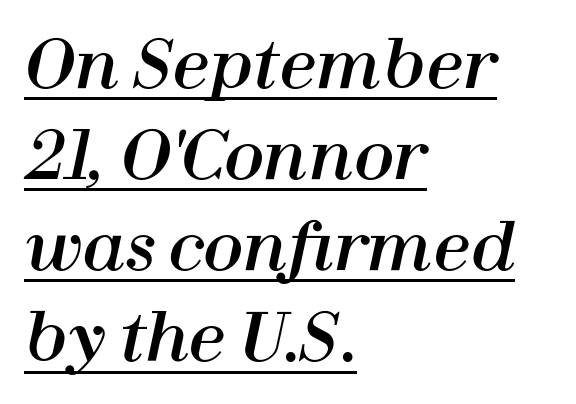
{"italic": "yes", "lean": "right", "slant_degrees": 12, "width": "normal", "stroke_contrast": "high", "x_height": "medium", "monospaced": "no", "underline": "yes", "align": "left", "line_spacing": "normal", "line_spacing_ratio": 1.38, "letter_spacing": "normal", "letter_spacing_em": 0.0, "glyph_px": 66}
